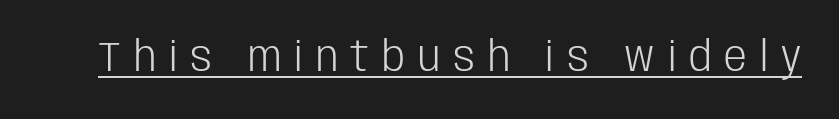
{"serif": "no", "italic": "no", "bold": "no", "weight": "light", "width": "condensed", "stroke_contrast": "low", "x_height": "large", "monospaced": "no", "underline": "yes", "letter_spacing": "wide", "letter_spacing_em": 0.31, "glyph_px": 41}
